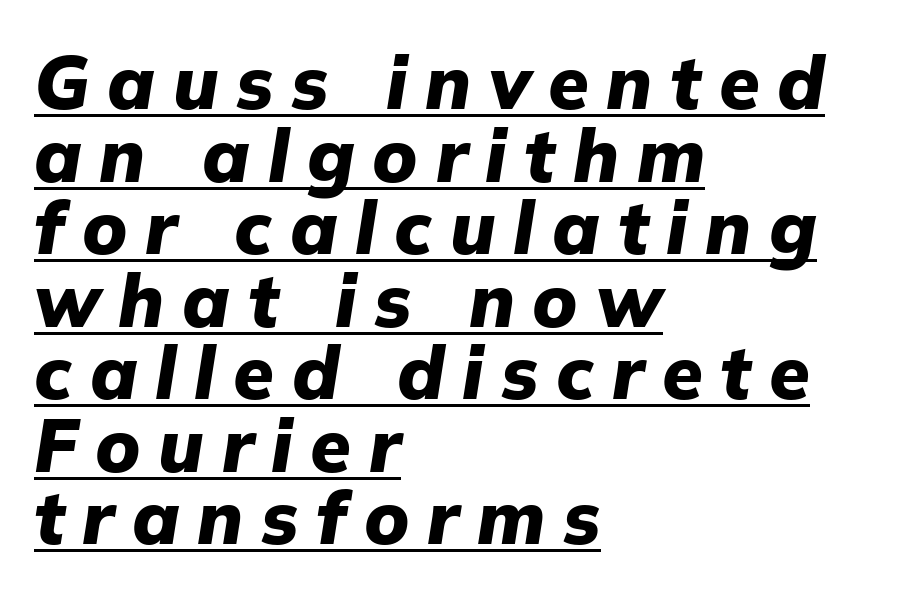
Q: Is the text bold? A: Yes.
Q: Is the text italic (slanted)? A: Yes, it leans right by about 9 degrees.
Q: Is the text underlined? A: Yes.
Q: How is the paragraph aligned? A: Left-aligned.
Q: Is the spacing between letters normal or unusually wide? A: Unusually wide.
Q: Is the spacing between lines tight, normal or loose? A: Tight.
Q: Width (condensed, normal, or wide)? A: Normal.
Q: Stroke contrast? A: Low.
Q: x-height? A: Medium.
Q: Monospaced? A: No.
